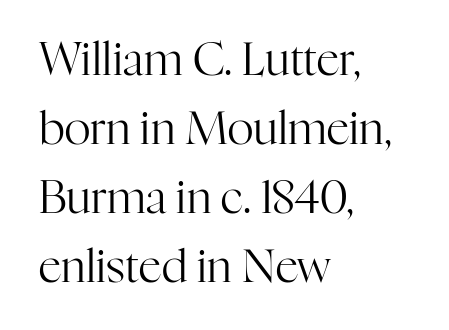
Clear beneath every line of the passage. Classification — serif. Posture: straight, roman, zero tilt. Weight class: somewhere from thin through regular. Nothing unusual about the tracking: characters are spaced as the font intends. A student would call this left alignment; a typographer would say flush left, rag right.
